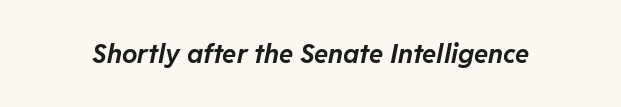
The image shows 26 px bold type, italic (leaning right); set normal letter spacing, not underlined.
